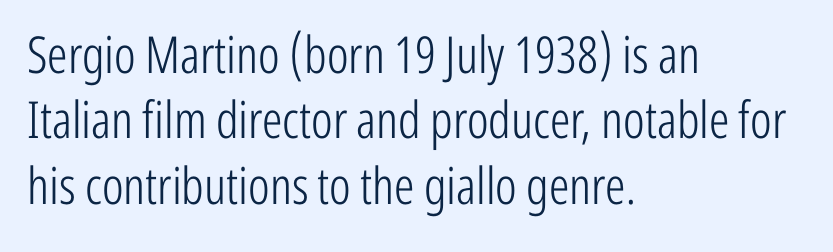
{"serif": "no", "italic": "no", "bold": "no", "weight": "light", "width": "condensed", "stroke_contrast": "low", "x_height": "medium", "monospaced": "no", "underline": "no", "align": "left", "line_spacing": "normal", "line_spacing_ratio": 1.28, "letter_spacing": "normal", "letter_spacing_em": 0.0, "glyph_px": 51}
